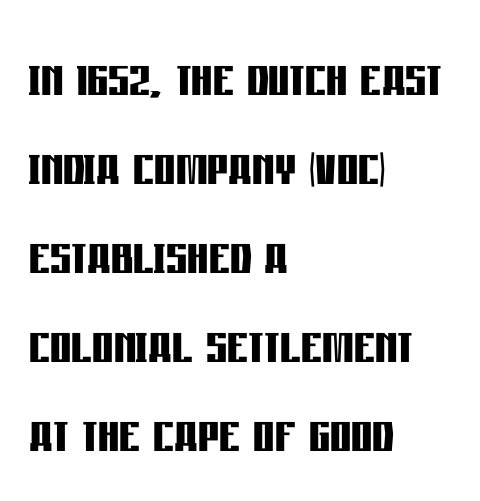
Q: Is the text bold? A: Yes.
Q: Is the text italic (slanted)? A: No, it is upright.
Q: Is the typeface a serif or a sans-serif typeface? A: Sans-serif.
Q: Is the text underlined? A: No.
Q: How is the paragraph aligned? A: Left-aligned.
Q: Is the spacing between letters normal or unusually wide? A: Normal.
Q: Is the spacing between lines tight, normal or loose? A: Normal.
Q: Width (condensed, normal, or wide)? A: Condensed.
Q: Stroke contrast? A: Low.
Q: x-height? A: Large.
Q: Monospaced? A: No.
